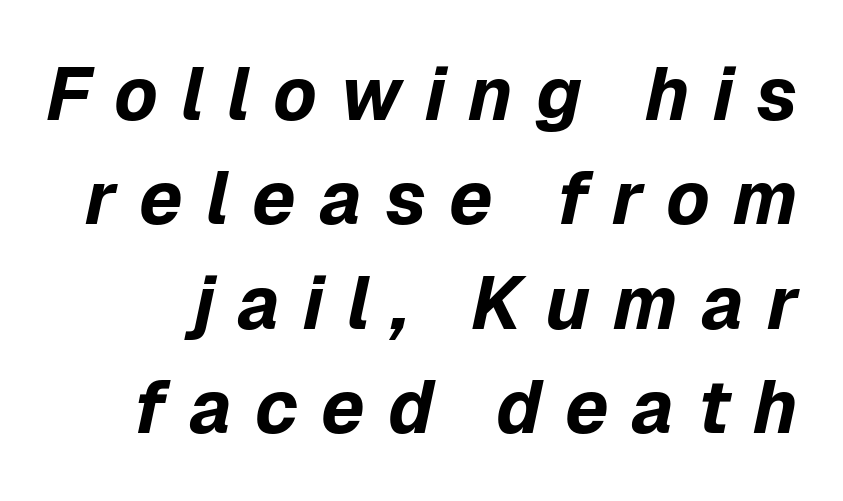
{"italic": "yes", "lean": "right", "slant_degrees": 12, "bold": "yes", "weight": "bold", "width": "normal", "stroke_contrast": "low", "x_height": "medium", "monospaced": "no", "underline": "no", "line_spacing": "normal", "line_spacing_ratio": 1.41, "letter_spacing": "wide", "letter_spacing_em": 0.31, "glyph_px": 74}
